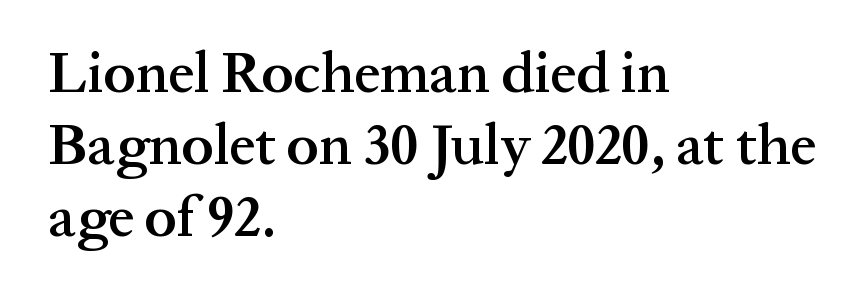
Here the glyphs are tracked normally, forming tight word shapes. Does the copy run flush right? No — it runs flush left. Notice how the stems are strictly vertical — no italics here. Words float on clear page, feet unadorned. The face used here is proportionally spaced, like ordinary book or web type. What kind of face is this? One with serifs.
